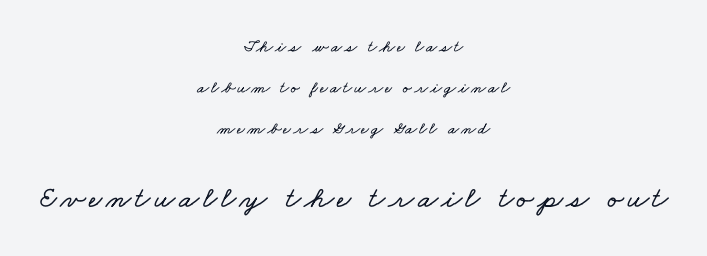
{"width": "wide", "stroke_contrast": "low", "x_height": "small", "monospaced": "no", "underline": "no", "align": "center", "line_spacing": "loose", "line_spacing_ratio": 2.41, "larger_block": "second", "size_ratio": 1.76, "glyph_px": 30}
